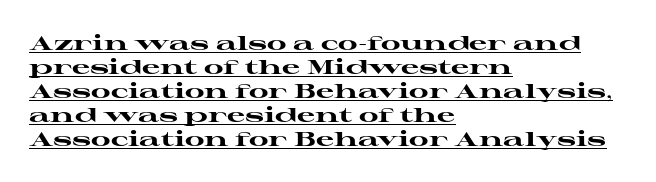
Q: Is the text bold? A: Yes.
Q: Is the text italic (slanted)? A: No, it is upright.
Q: Is the text underlined? A: Yes.
Q: How is the paragraph aligned? A: Left-aligned.
Q: Is the spacing between letters normal or unusually wide? A: Normal.
